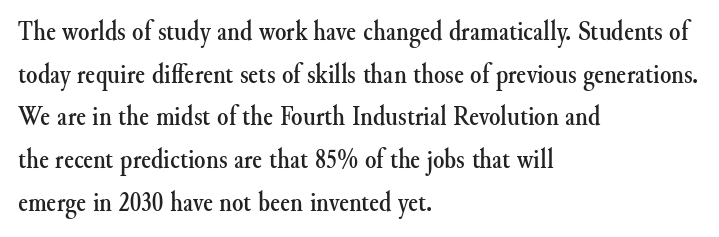
Just letters on the line, the space beneath them empty. This sample uses plain, unmodified letter spacing. Every row of glyphs begins at an identical x-position on the left. Leading: standard.
